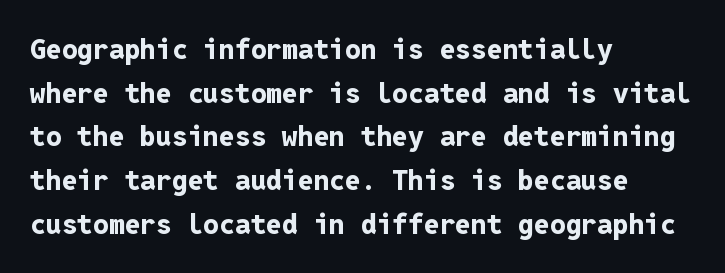
The image shows 28 px bold sans-serif type, upright, monospaced; set left-aligned, normal line spacing (1.56x), normal letter spacing, not underlined; low stroke contrast and a medium x-height.
